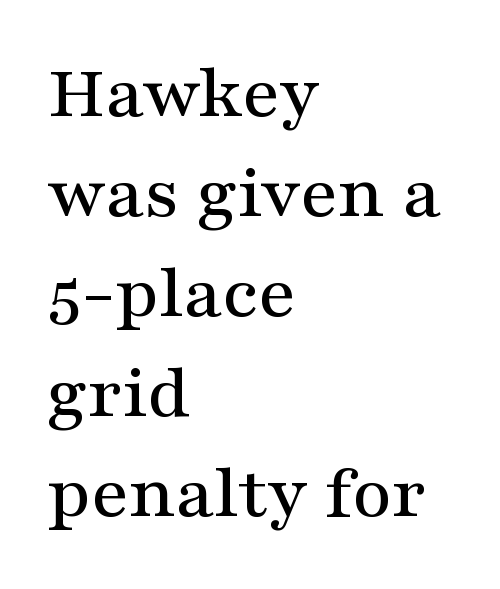
{"serif": "yes", "italic": "no", "width": "wide", "stroke_contrast": "medium", "x_height": "medium", "monospaced": "no", "underline": "no", "align": "left", "line_spacing": "normal", "line_spacing_ratio": 1.3, "letter_spacing": "normal", "letter_spacing_em": 0.0, "glyph_px": 77}
